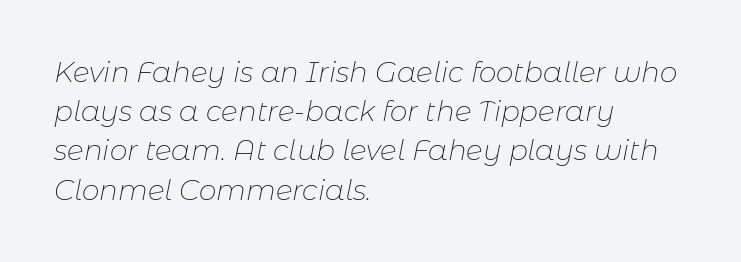
The image shows 28 px thin type, italic (leaning right); set left-aligned, normal line spacing (1.4x), normal letter spacing, not underlined; low stroke contrast and a medium x-height.
